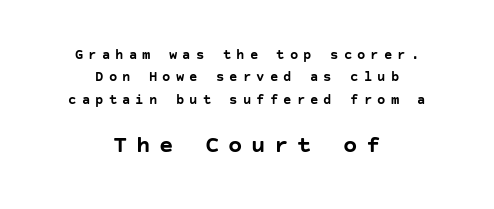
The image shows 24 px bold type, upright; set centered, normal line spacing (1.59x), unusually wide letter spacing (+0.36 em), not underlined; the second (bottom) block is 1.71x larger.
